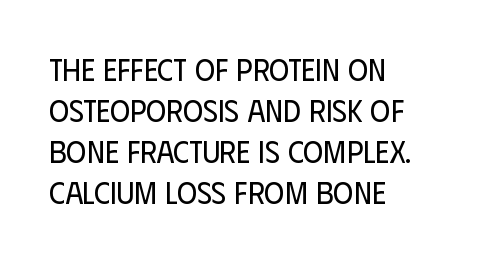
Q: Is the text bold? A: No.
Q: Is the text italic (slanted)? A: No, it is upright.
Q: Is the typeface a serif or a sans-serif typeface? A: Sans-serif.
Q: Is the text underlined? A: No.
Q: How is the paragraph aligned? A: Left-aligned.
Q: Is the spacing between letters normal or unusually wide? A: Normal.
Q: Is the spacing between lines tight, normal or loose? A: Normal.
Q: Width (condensed, normal, or wide)? A: Condensed.
Q: Stroke contrast? A: Low.
Q: x-height? A: Large.
Q: Monospaced? A: No.
